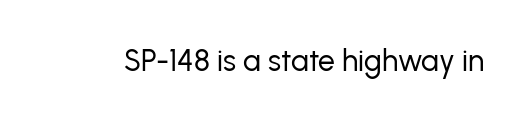
{"serif": "no", "italic": "no", "bold": "no", "weight": "regular", "width": "normal", "stroke_contrast": "low", "x_height": "medium", "monospaced": "no", "underline": "no", "letter_spacing": "normal", "letter_spacing_em": 0.0, "glyph_px": 30}
